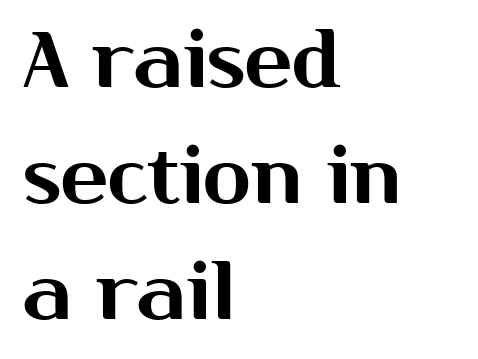
Q: Is the text italic (slanted)? A: No, it is upright.
Q: Is the typeface a serif or a sans-serif typeface? A: Sans-serif.
Q: Is the text underlined? A: No.
Q: How is the paragraph aligned? A: Left-aligned.
Q: Is the spacing between letters normal or unusually wide? A: Normal.
Q: Is the spacing between lines tight, normal or loose? A: Normal.
Q: Width (condensed, normal, or wide)? A: Normal.
Q: Stroke contrast? A: Medium.
Q: x-height? A: Medium.
Q: Monospaced? A: No.
